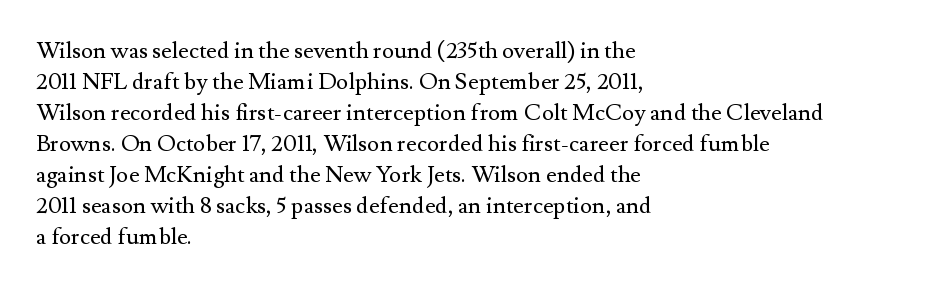
Q: Is the text bold? A: No.
Q: Is the text italic (slanted)? A: No, it is upright.
Q: Is the text underlined? A: No.
Q: How is the paragraph aligned? A: Left-aligned.
Q: Is the spacing between letters normal or unusually wide? A: Normal.
Q: Is the spacing between lines tight, normal or loose? A: Normal.
